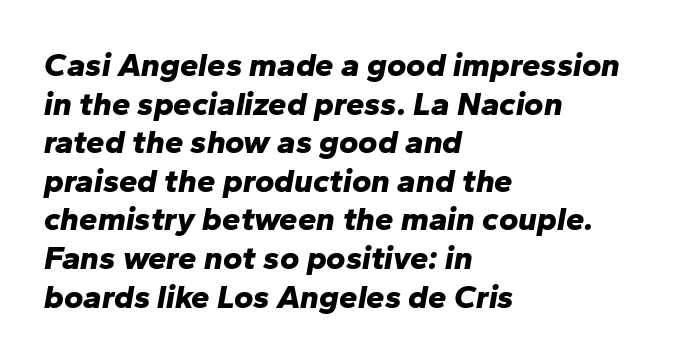
Q: Is the text bold? A: Yes.
Q: Is the text italic (slanted)? A: Yes, it leans right by about 10 degrees.
Q: Is the text underlined? A: No.
Q: How is the paragraph aligned? A: Left-aligned.
Q: Is the spacing between letters normal or unusually wide? A: Normal.
Q: Width (condensed, normal, or wide)? A: Normal.
Q: Stroke contrast? A: Low.
Q: x-height? A: Medium.
Q: Monospaced? A: No.
